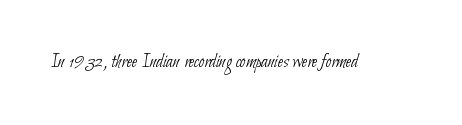
The image shows 20 px text type; set normal letter spacing, not underlined.
